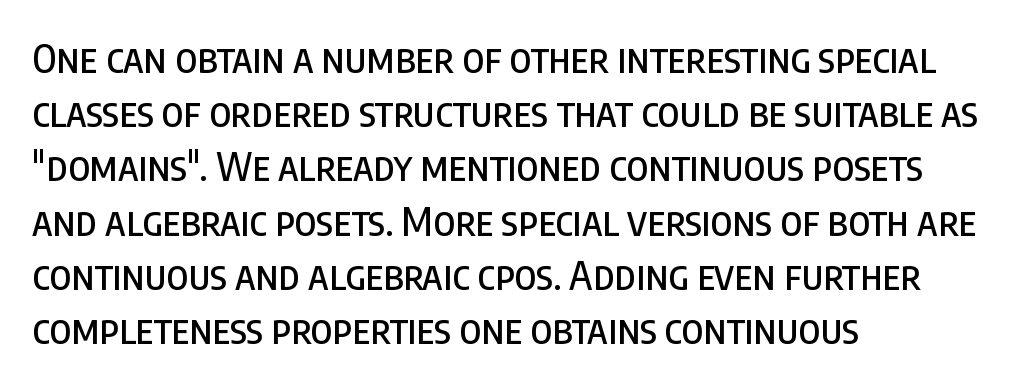
{"serif": "no", "italic": "no", "width": "condensed", "stroke_contrast": "low", "x_height": "large", "monospaced": "no", "underline": "no", "align": "left", "line_spacing": "normal", "line_spacing_ratio": 1.39, "letter_spacing": "normal", "letter_spacing_em": 0.0, "glyph_px": 39}
